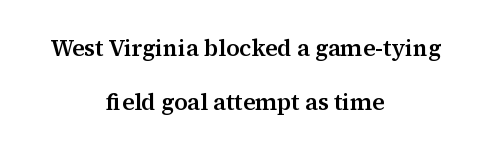
The image shows 23 px text type, upright; set centered, loose line spacing (2.36x), normal letter spacing, not underlined.
